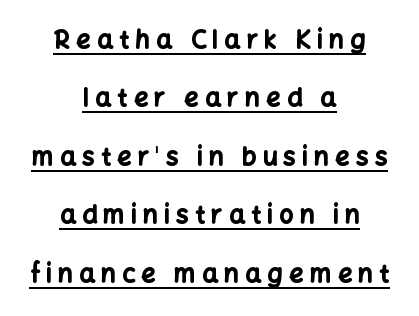
The image shows 25 px bold type, upright; set centered, loose line spacing (2.34x), unusually wide letter spacing (+0.25 em), underlined.
